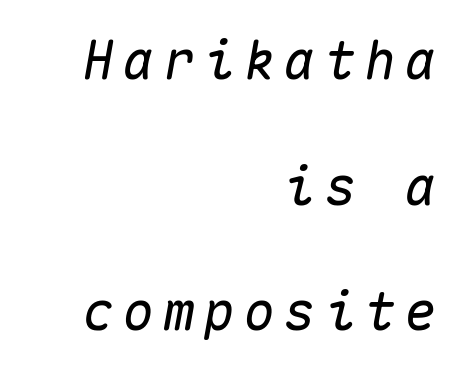
Q: Is the text italic (slanted)? A: Yes, it leans right by about 10 degrees.
Q: Is the text underlined? A: No.
Q: How is the paragraph aligned? A: Right-aligned.
Q: Is the spacing between lines tight, normal or loose? A: Loose.
Q: Width (condensed, normal, or wide)? A: Normal.
Q: Stroke contrast? A: Medium.
Q: x-height? A: Medium.
Q: Monospaced? A: Yes.
